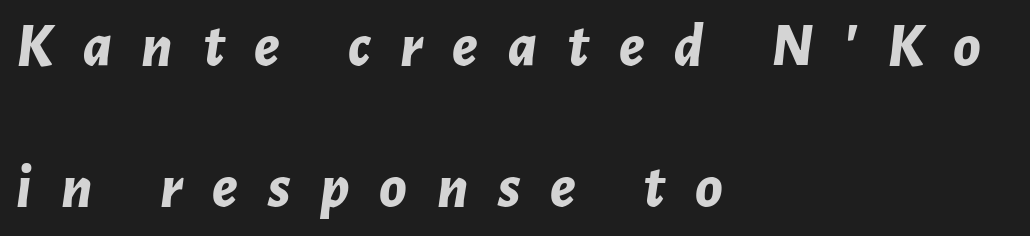
{"italic": "yes", "lean": "right", "slant_degrees": 7, "bold": "yes", "weight": "bold", "width": "normal", "stroke_contrast": "low", "x_height": "medium", "monospaced": "no", "underline": "no", "align": "left", "line_spacing": "loose", "line_spacing_ratio": 2.27, "letter_spacing": "wide", "letter_spacing_em": 0.48, "glyph_px": 62}
